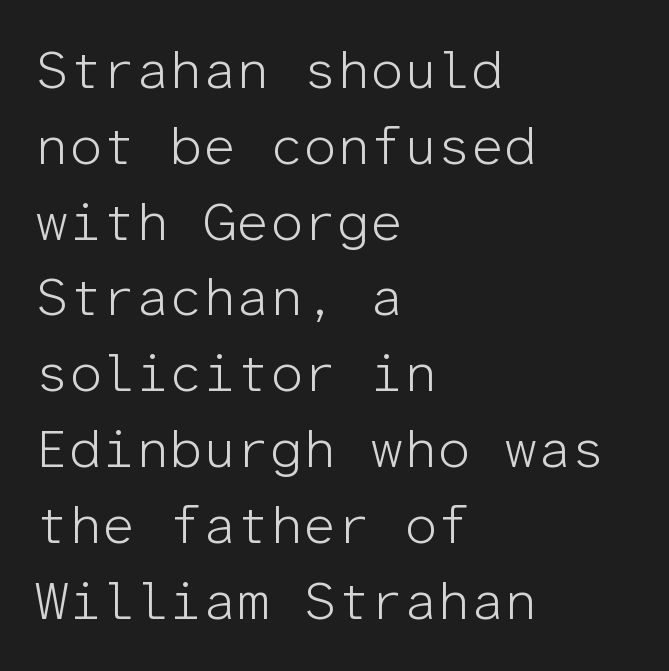
Q: Is the text bold? A: No.
Q: Is the text italic (slanted)? A: No, it is upright.
Q: Is the typeface a serif or a sans-serif typeface? A: Sans-serif.
Q: Is the text underlined? A: No.
Q: How is the paragraph aligned? A: Left-aligned.
Q: Is the spacing between letters normal or unusually wide? A: Normal.
Q: Is the spacing between lines tight, normal or loose? A: Normal.
Q: Width (condensed, normal, or wide)? A: Normal.
Q: Stroke contrast? A: Low.
Q: x-height? A: Medium.
Q: Monospaced? A: Yes.
